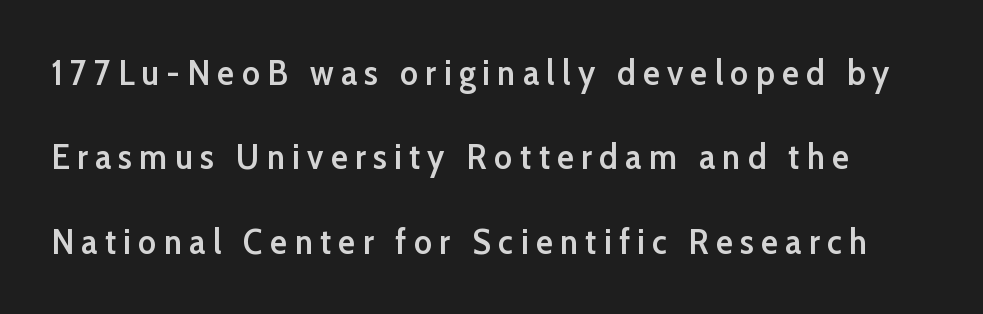
{"serif": "no", "italic": "no", "bold": "semi", "weight": "semibold", "width": "normal", "stroke_contrast": "low", "x_height": "medium", "monospaced": "no", "underline": "no", "line_spacing": "loose", "line_spacing_ratio": 2.41, "letter_spacing": "wide", "letter_spacing_em": 0.21, "glyph_px": 35}
